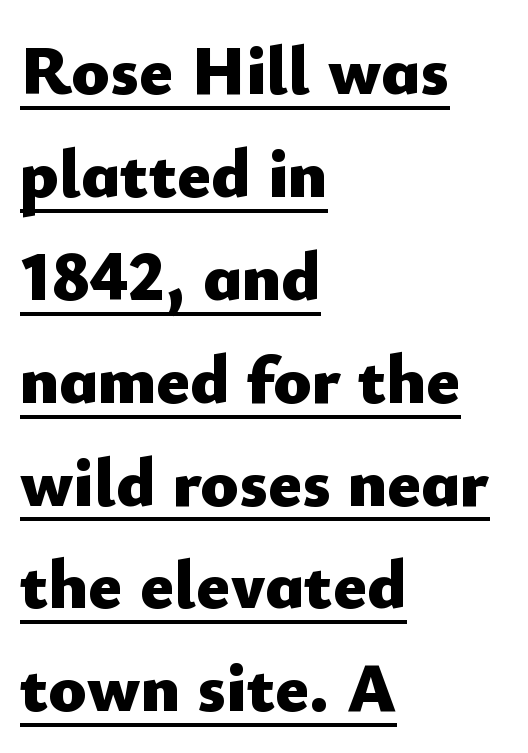
Q: Is the text bold? A: Yes.
Q: Is the text italic (slanted)? A: No, it is upright.
Q: Is the typeface a serif or a sans-serif typeface? A: Sans-serif.
Q: Is the text underlined? A: Yes.
Q: How is the paragraph aligned? A: Left-aligned.
Q: Is the spacing between letters normal or unusually wide? A: Normal.
Q: Is the spacing between lines tight, normal or loose? A: Normal.
Q: Width (condensed, normal, or wide)? A: Normal.
Q: Stroke contrast? A: Low.
Q: x-height? A: Small.
Q: Monospaced? A: No.
